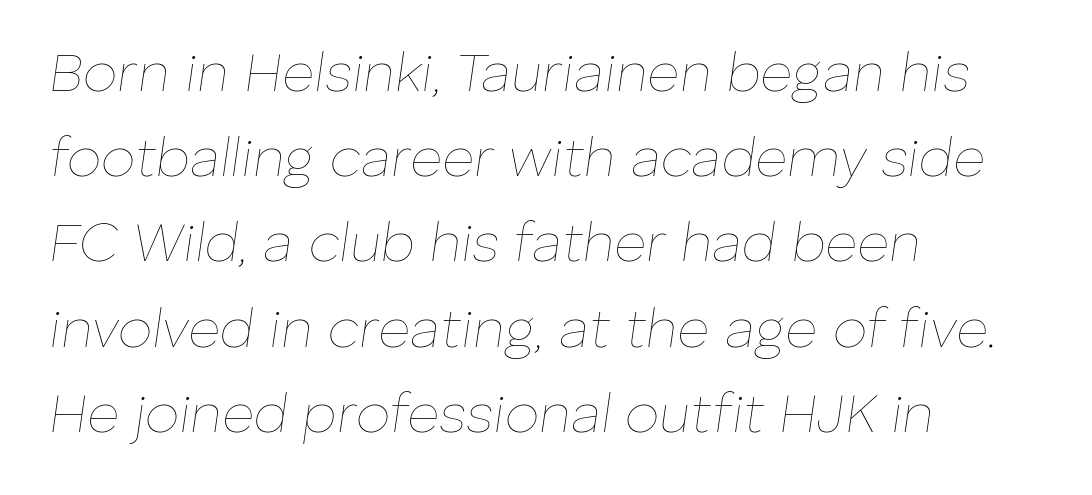
The weight would be labelled regular, book, light, or lighter still. The rows are spaced the way most documents space them. This rendering leaves character spacing at its baseline value. The whole block is typeset with a tilt. In CSS terms this would be text-align: left. Character widths vary here, with narrow letters taking less room than wide ones.
